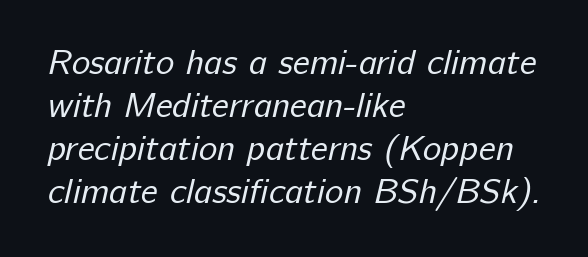
Q: Is the text bold? A: No.
Q: Is the typeface a serif or a sans-serif typeface? A: Sans-serif.
Q: Is the text underlined? A: No.
Q: How is the paragraph aligned? A: Left-aligned.
Q: Is the spacing between letters normal or unusually wide? A: Normal.
Q: Width (condensed, normal, or wide)? A: Normal.
Q: Stroke contrast? A: Low.
Q: x-height? A: Medium.
Q: Monospaced? A: No.
